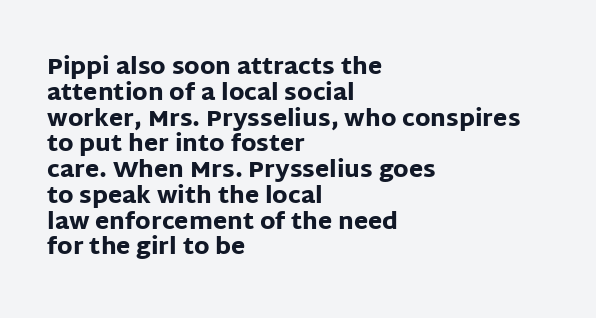
The image shows 23 px bold type, upright; set left-aligned, tight line spacing (1.12x), normal letter spacing, not underlined.
